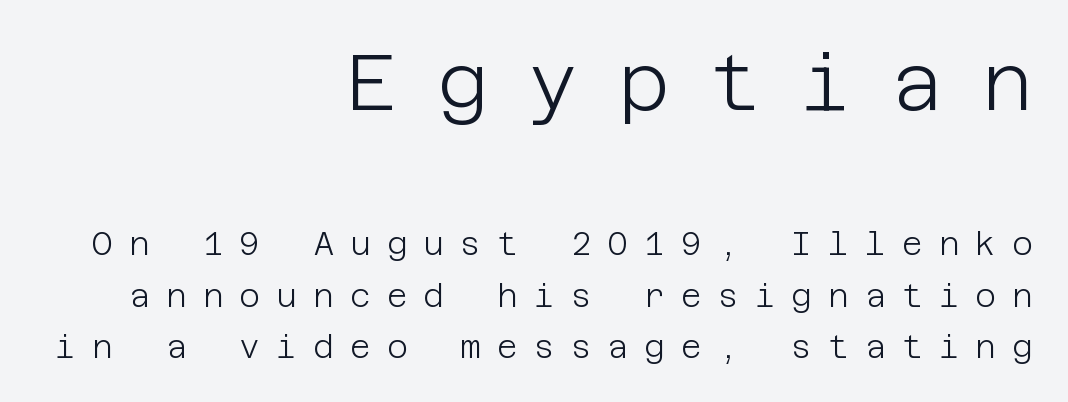
Descenders hang freely into open space. The passage shown begins with its larger block and ends with its smaller one. Is the block centered? No — it sits flush against the right margin. I'd call this a sans setting — the letters go barefoot.
